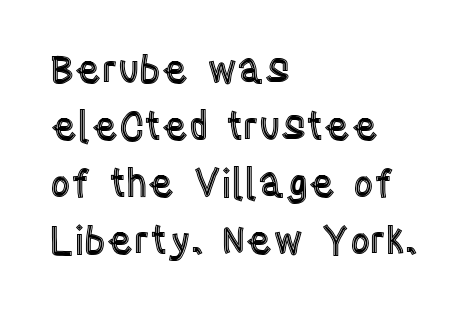
Q: Is the text italic (slanted)? A: No, it is upright.
Q: Is the text underlined? A: No.
Q: How is the paragraph aligned? A: Left-aligned.
Q: Is the spacing between letters normal or unusually wide? A: Normal.
Q: Is the spacing between lines tight, normal or loose? A: Normal.
Q: Width (condensed, normal, or wide)? A: Condensed.
Q: x-height? A: Large.
Q: Monospaced? A: No.
